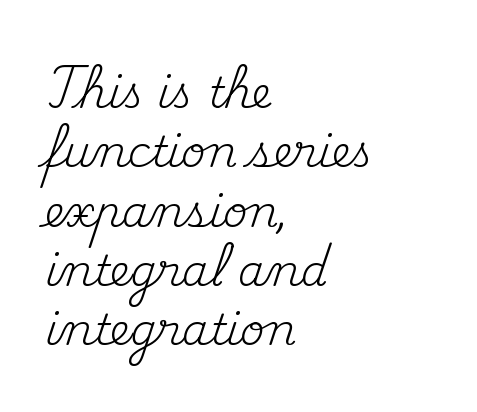
{"serif": "yes", "bold": "no", "weight": "regular", "width": "normal", "stroke_contrast": "medium", "x_height": "small", "monospaced": "no", "underline": "no", "align": "left", "line_spacing": "normal", "line_spacing_ratio": 1.38, "letter_spacing": "normal", "letter_spacing_em": 0.0, "glyph_px": 43}
